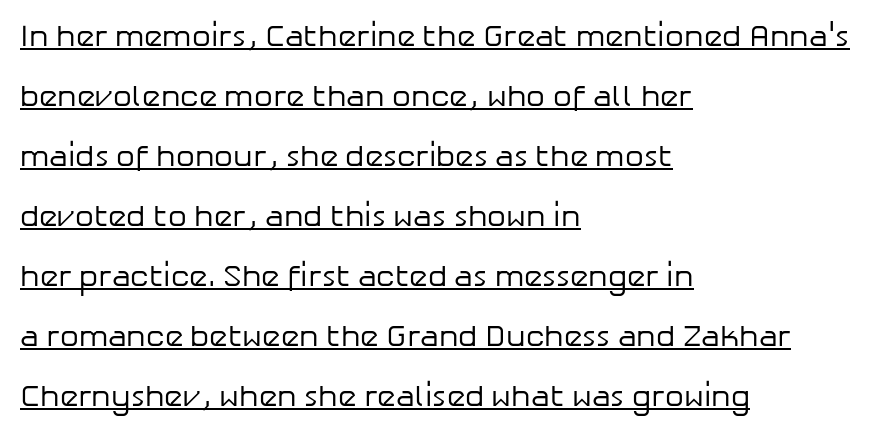
{"serif": "no", "italic": "no", "bold": "no", "weight": "regular", "width": "normal", "stroke_contrast": "low", "x_height": "medium", "monospaced": "no", "underline": "yes", "align": "left", "line_spacing": "loose", "line_spacing_ratio": 2.0, "letter_spacing": "normal", "letter_spacing_em": 0.0, "glyph_px": 30}
